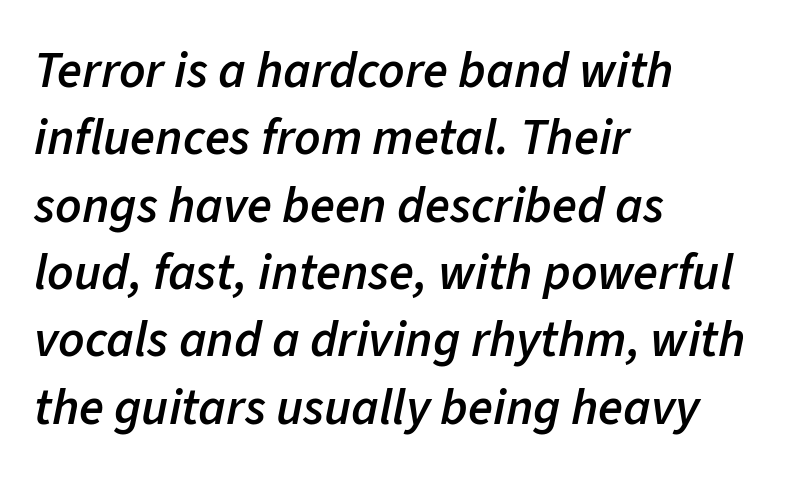
Q: Is the text bold? A: Semi-bold.
Q: Is the text italic (slanted)? A: Yes, it leans right by about 11 degrees.
Q: Is the text underlined? A: No.
Q: How is the paragraph aligned? A: Left-aligned.
Q: Is the spacing between letters normal or unusually wide? A: Normal.
Q: Is the spacing between lines tight, normal or loose? A: Normal.
Q: Width (condensed, normal, or wide)? A: Normal.
Q: Stroke contrast? A: Low.
Q: x-height? A: Medium.
Q: Monospaced? A: No.
